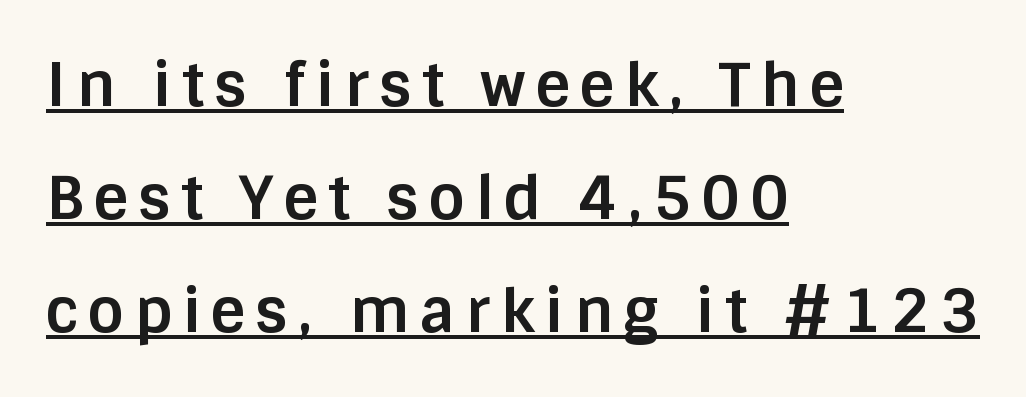
Q: Is the text bold? A: Yes.
Q: Is the text italic (slanted)? A: No, it is upright.
Q: Is the typeface a serif or a sans-serif typeface? A: Sans-serif.
Q: Is the text underlined? A: Yes.
Q: How is the paragraph aligned? A: Left-aligned.
Q: Width (condensed, normal, or wide)? A: Normal.
Q: Stroke contrast? A: Low.
Q: x-height? A: Large.
Q: Monospaced? A: No.
